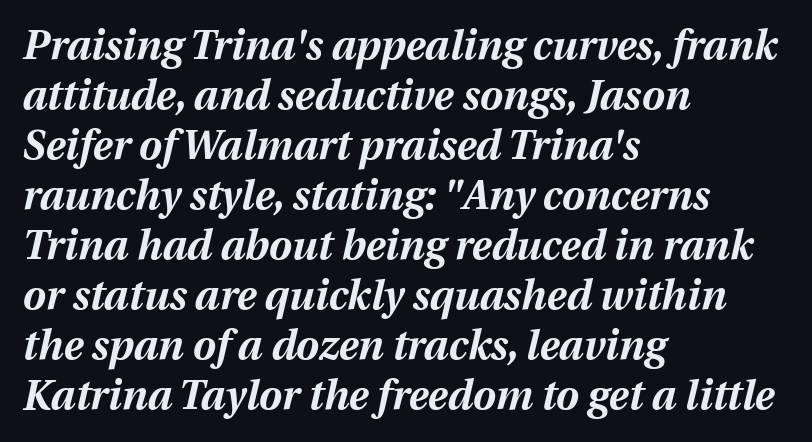
The image shows 41 px bold type, italic (leaning right); set left-aligned, line spacing 1.22x, normal letter spacing, not underlined; medium stroke contrast and a medium x-height.
